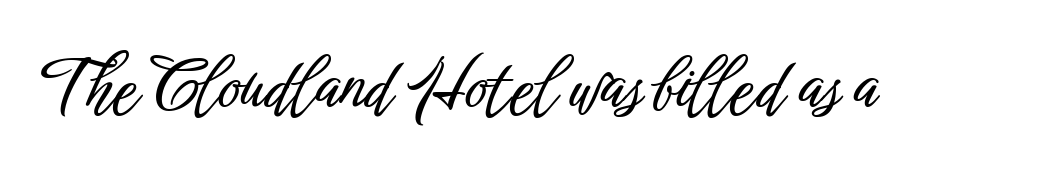
This rendering leaves character spacing at its baseline value. Decoration check: the copy has no underline. The rendering uses natural spacing where letterforms have individual widths.
